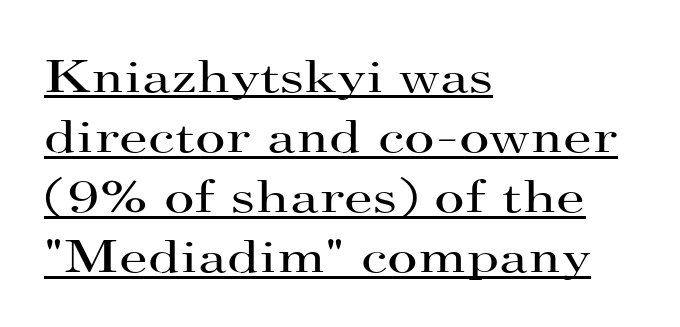
Q: Is the text bold? A: No.
Q: Is the text italic (slanted)? A: No, it is upright.
Q: Is the typeface a serif or a sans-serif typeface? A: Serif.
Q: Is the text underlined? A: Yes.
Q: How is the paragraph aligned? A: Left-aligned.
Q: Is the spacing between letters normal or unusually wide? A: Normal.
Q: Is the spacing between lines tight, normal or loose? A: Normal.
Q: Width (condensed, normal, or wide)? A: Wide.
Q: Stroke contrast? A: High.
Q: x-height? A: Small.
Q: Monospaced? A: No.
